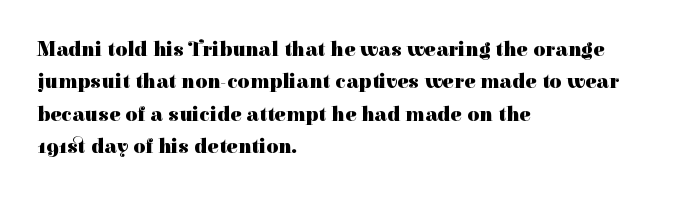
{"italic": "no", "bold": "yes", "underline": "no", "align": "left", "line_spacing": "normal", "line_spacing_ratio": 1.54, "letter_spacing": "normal", "letter_spacing_em": 0.0, "glyph_px": 21}
